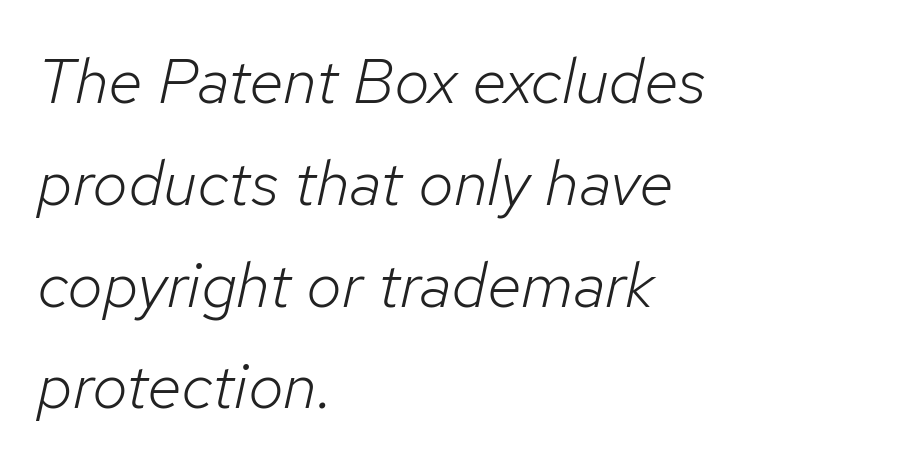
{"italic": "yes", "lean": "right", "slant_degrees": 12, "bold": "no", "weight": "light", "width": "normal", "stroke_contrast": "low", "x_height": "medium", "monospaced": "no", "underline": "no", "align": "left", "line_spacing": "normal", "line_spacing_ratio": 1.59, "letter_spacing": "normal", "letter_spacing_em": 0.0, "glyph_px": 64}
